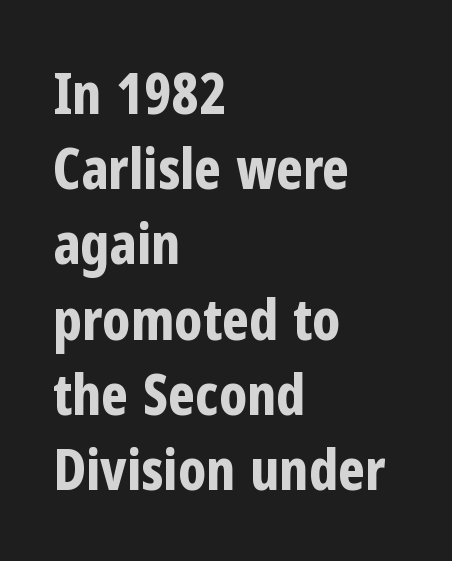
Q: Is the text bold? A: Yes.
Q: Is the text italic (slanted)? A: No, it is upright.
Q: Is the typeface a serif or a sans-serif typeface? A: Sans-serif.
Q: Is the text underlined? A: No.
Q: How is the paragraph aligned? A: Left-aligned.
Q: Is the spacing between letters normal or unusually wide? A: Normal.
Q: Is the spacing between lines tight, normal or loose? A: Normal.
Q: Width (condensed, normal, or wide)? A: Condensed.
Q: Stroke contrast? A: Low.
Q: x-height? A: Medium.
Q: Monospaced? A: No.
